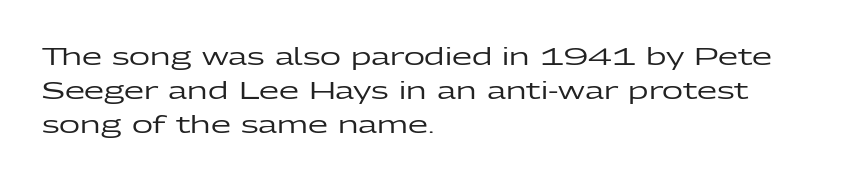
{"italic": "no", "underline": "no", "align": "left", "line_spacing": "normal", "line_spacing_ratio": 1.48, "letter_spacing": "normal", "letter_spacing_em": 0.0, "glyph_px": 23}
